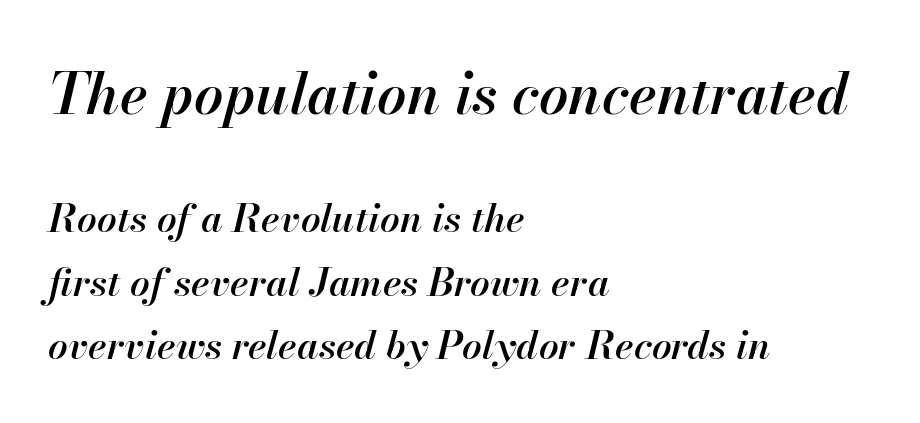
The image shows 58 px semibold type, italic (leaning right); set left-aligned, normal line spacing (1.62x), normal letter spacing, not underlined; the first (top) block is 1.49x larger; high stroke contrast and a small x-height.
